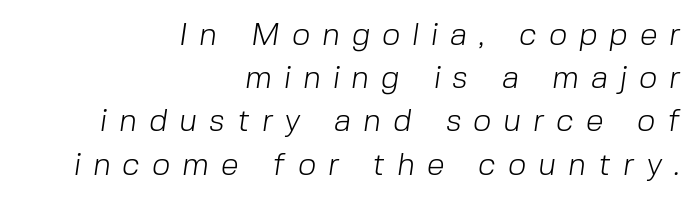
{"serif": "no", "bold": "no", "weight": "light", "width": "normal", "stroke_contrast": "low", "x_height": "medium", "monospaced": "no", "underline": "no", "align": "right", "line_spacing": "normal", "line_spacing_ratio": 1.35, "letter_spacing": "wide", "letter_spacing_em": 0.38, "glyph_px": 32}
